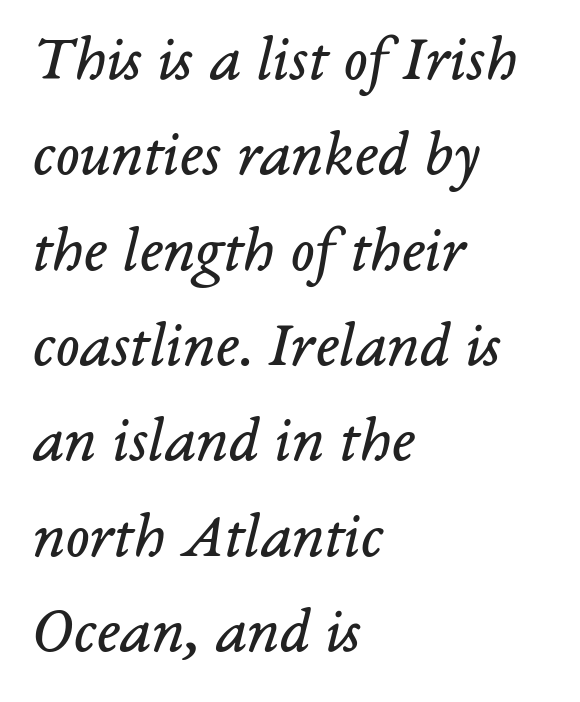
Classification — serif. Descenders are the only things crossing below the line. There's an unmistakable incline to the writing here. The paragraph shown leans on its left margin.
